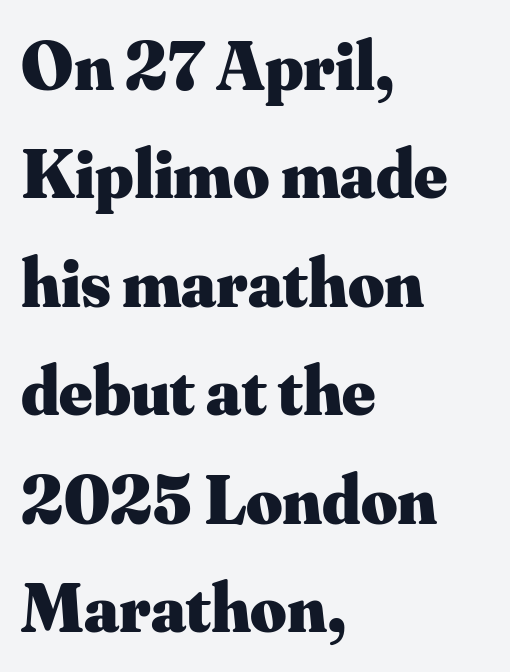
The image shows 70 px heavy serif type, upright; set left-aligned, normal line spacing (1.55x), normal letter spacing, not underlined; medium stroke contrast and a small x-height.
